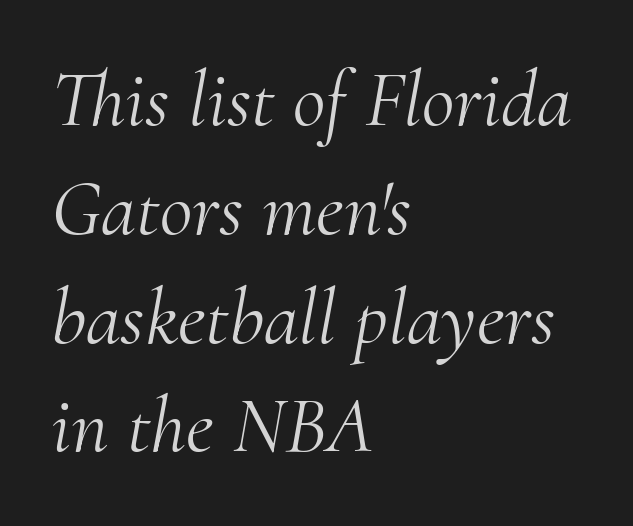
Q: Is the text bold? A: No.
Q: Is the text italic (slanted)? A: Yes, it leans right by about 10 degrees.
Q: Is the typeface a serif or a sans-serif typeface? A: Serif.
Q: Is the text underlined? A: No.
Q: How is the paragraph aligned? A: Left-aligned.
Q: Is the spacing between letters normal or unusually wide? A: Normal.
Q: Is the spacing between lines tight, normal or loose? A: Normal.
Q: Width (condensed, normal, or wide)? A: Normal.
Q: Stroke contrast? A: Medium.
Q: x-height? A: Small.
Q: Monospaced? A: No.
